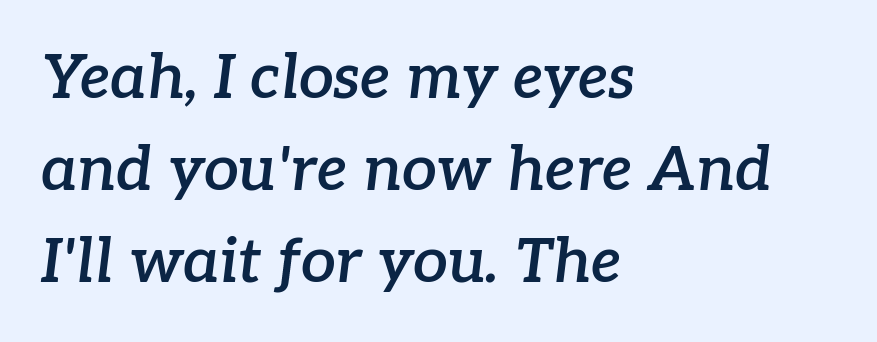
{"serif": "yes", "italic": "yes", "lean": "right", "slant_degrees": 7, "bold": "semi", "weight": "semibold", "width": "normal", "stroke_contrast": "low", "x_height": "medium", "monospaced": "no", "underline": "no", "align": "left", "line_spacing": "normal", "line_spacing_ratio": 1.48, "letter_spacing": "normal", "letter_spacing_em": 0.0, "glyph_px": 62}
